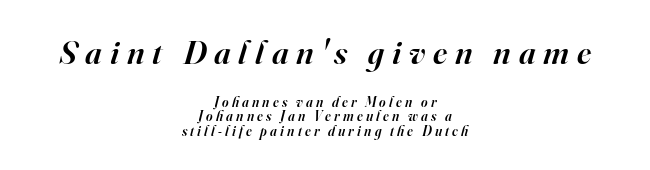
The image shows 34 px semibold serif type, italic (leaning right); set centered, tight line spacing (1.04x), unusually wide letter spacing (+0.23 em), not underlined; the first (top) block is 2.43x larger; high stroke contrast and a small x-height.
